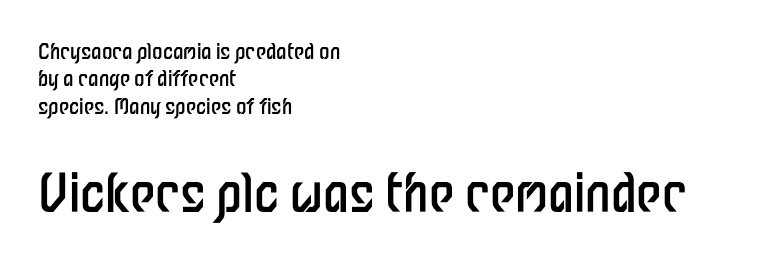
Q: Is the text bold? A: No.
Q: Is the text italic (slanted)? A: No, it is upright.
Q: Is the typeface a serif or a sans-serif typeface? A: Sans-serif.
Q: Is the text underlined? A: No.
Q: How is the paragraph aligned? A: Left-aligned.
Q: Is the spacing between letters normal or unusually wide? A: Normal.
Q: Is the spacing between lines tight, normal or loose? A: Normal.
Q: Which block of text is set in a larger size, the first (top) or the second (bottom)? A: The second (bottom) one.
Q: Width (condensed, normal, or wide)? A: Condensed.
Q: Stroke contrast? A: Low.
Q: x-height? A: Medium.
Q: Monospaced? A: No.
